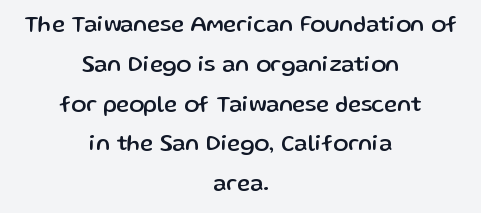
The image shows 22 px text type, upright; set centered, line spacing 1.81x, normal letter spacing, not underlined.
